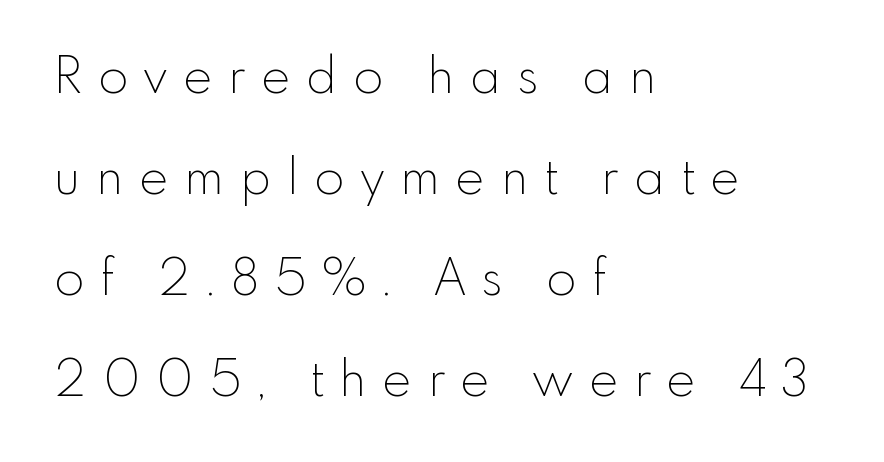
{"serif": "no", "italic": "no", "bold": "no", "weight": "thin", "width": "normal", "x_height": "small", "monospaced": "no", "underline": "no", "align": "left", "line_spacing": "loose", "line_spacing_ratio": 2.06, "letter_spacing": "wide", "letter_spacing_em": 0.33, "glyph_px": 49}
